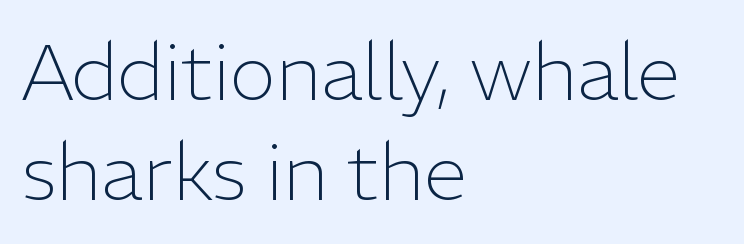
Q: Is the text bold? A: No.
Q: Is the text italic (slanted)? A: No, it is upright.
Q: Is the typeface a serif or a sans-serif typeface? A: Sans-serif.
Q: Is the text underlined? A: No.
Q: How is the paragraph aligned? A: Left-aligned.
Q: Is the spacing between letters normal or unusually wide? A: Normal.
Q: Is the spacing between lines tight, normal or loose? A: Normal.
Q: Width (condensed, normal, or wide)? A: Normal.
Q: Stroke contrast? A: Low.
Q: x-height? A: Medium.
Q: Monospaced? A: No.
